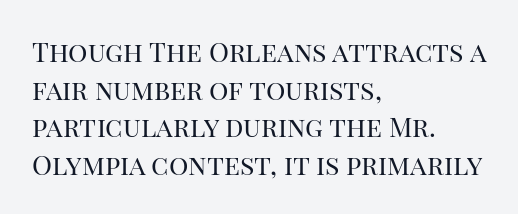
Notice how the stems are strictly vertical — no italics here. A bare baseline throughout the passage. Inter-character spacing is left at the font's built-in metrics. Vertical spacing — default. The ragged edge is on the right, which tells us the setting is flush left. The font sits on the lighter half of the weight spectrum, regular included.
